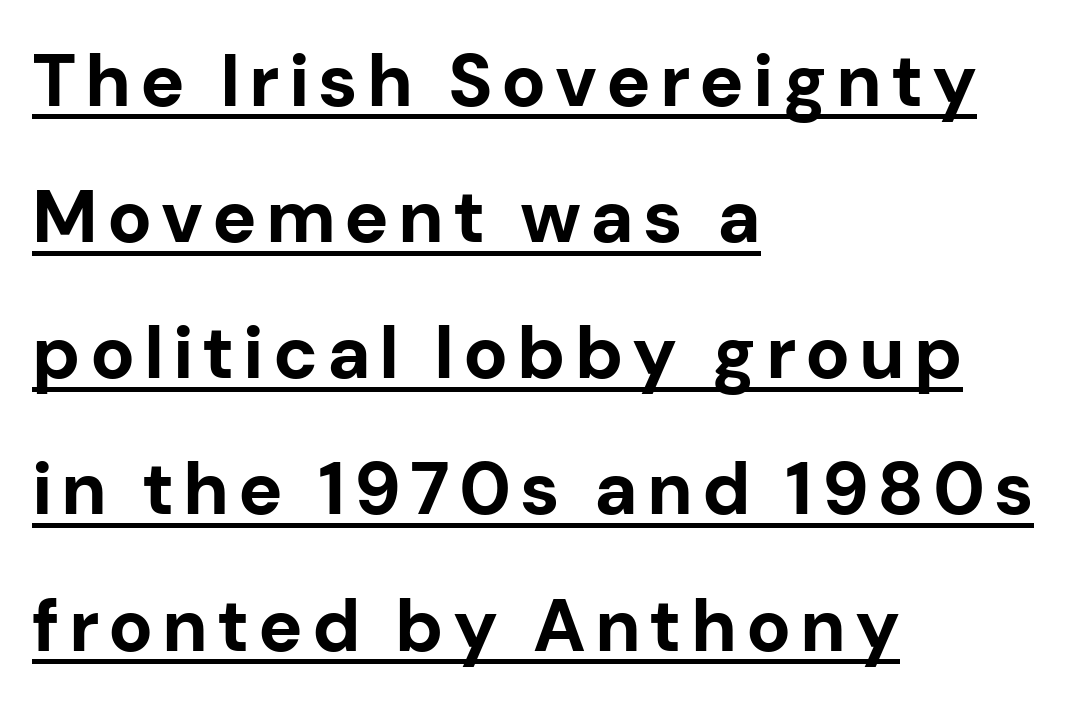
Each letter keeps its own natural width here, so spacing adapts to shape. When letters stand straight like this, we call the style roman or upright. Does the type have serifs? No, each stem ends abruptly. The letters are bold, with thick, heavy strokes. If you drew a ruler down the left edge, every line would touch it.
